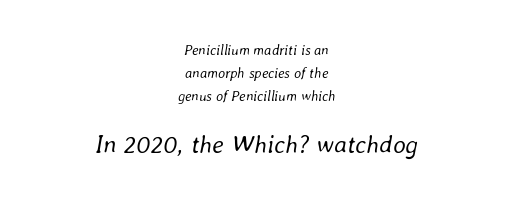
Baseline-to-baseline distance is the conventional proportion of letter height. Slanted lettering throughout. Underline: absent. The strokes are not fattened; the text isn't bold.
